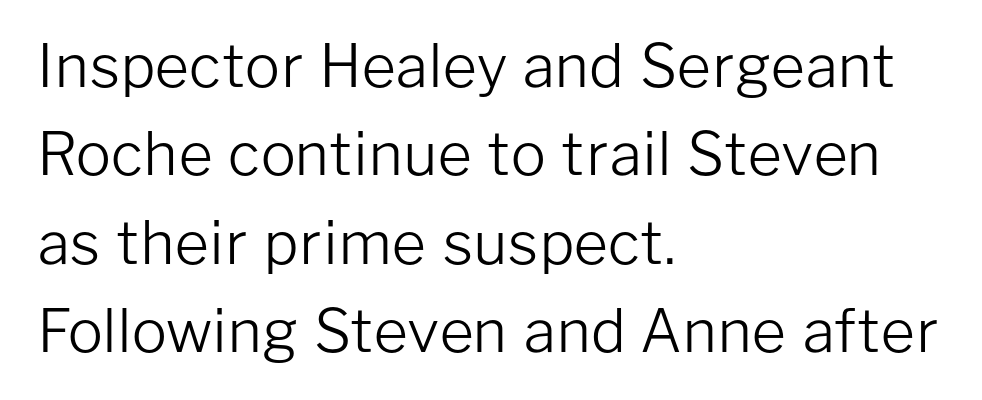
The image shows 59 px light sans-serif type, upright; set left-aligned, normal line spacing (1.5x), normal letter spacing, not underlined; low stroke contrast and a medium x-height.
